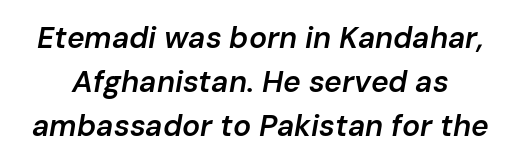
{"italic": "yes", "lean": "right", "slant_degrees": 10, "bold": "semi", "weight": "semibold", "width": "normal", "stroke_contrast": "low", "x_height": "medium", "monospaced": "no", "underline": "no", "line_spacing": "normal", "line_spacing_ratio": 1.46, "letter_spacing": "normal", "letter_spacing_em": 0.0, "glyph_px": 30}
